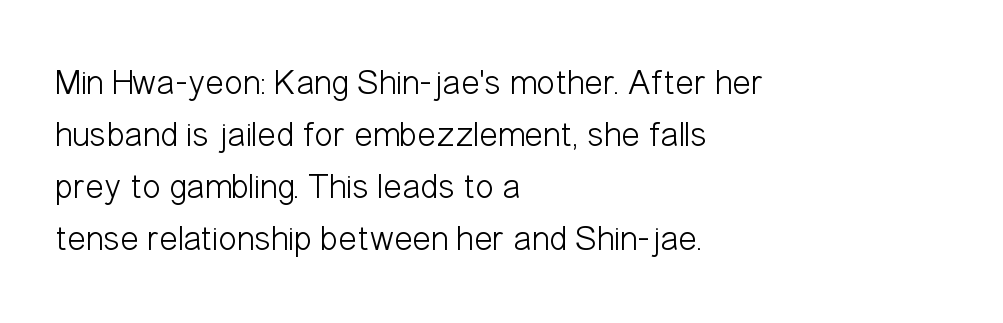
Q: Is the text bold? A: No.
Q: Is the text italic (slanted)? A: No, it is upright.
Q: Is the typeface a serif or a sans-serif typeface? A: Sans-serif.
Q: Is the text underlined? A: No.
Q: How is the paragraph aligned? A: Left-aligned.
Q: Is the spacing between letters normal or unusually wide? A: Normal.
Q: Is the spacing between lines tight, normal or loose? A: Normal.
Q: Width (condensed, normal, or wide)? A: Condensed.
Q: Stroke contrast? A: Low.
Q: x-height? A: Medium.
Q: Monospaced? A: No.
